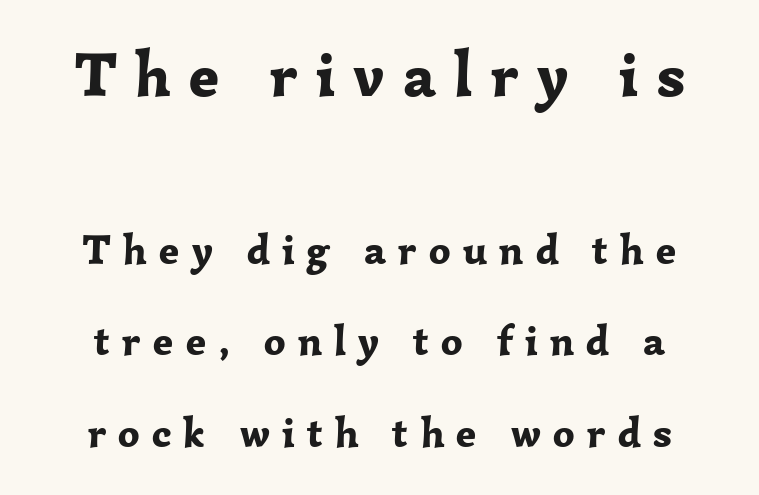
Q: Is the text bold? A: Yes.
Q: Is the text italic (slanted)? A: No, it is upright.
Q: Is the typeface a serif or a sans-serif typeface? A: Serif.
Q: Is the text underlined? A: No.
Q: How is the paragraph aligned? A: Centered.
Q: Is the spacing between letters normal or unusually wide? A: Unusually wide.
Q: Is the spacing between lines tight, normal or loose? A: Loose.
Q: Which block of text is set in a larger size, the first (top) or the second (bottom)? A: The first (top) one.
Q: Width (condensed, normal, or wide)? A: Normal.
Q: Stroke contrast? A: Low.
Q: x-height? A: Medium.
Q: Monospaced? A: No.
